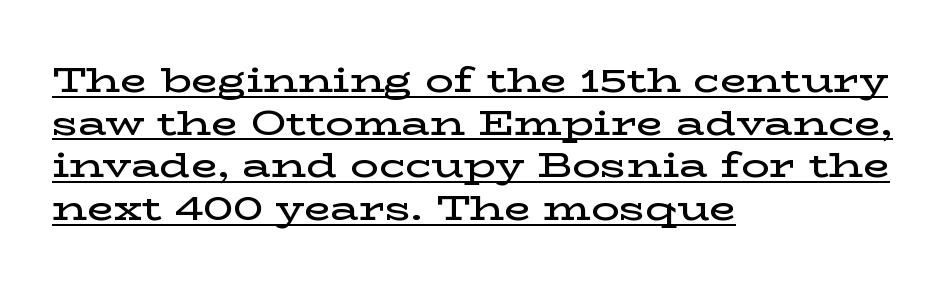
{"serif": "yes", "italic": "no", "bold": "semi", "weight": "semibold", "width": "wide", "stroke_contrast": "low", "x_height": "medium", "monospaced": "no", "underline": "yes", "align": "left", "line_spacing_ratio": 1.22, "letter_spacing": "normal", "letter_spacing_em": 0.0, "glyph_px": 35}
